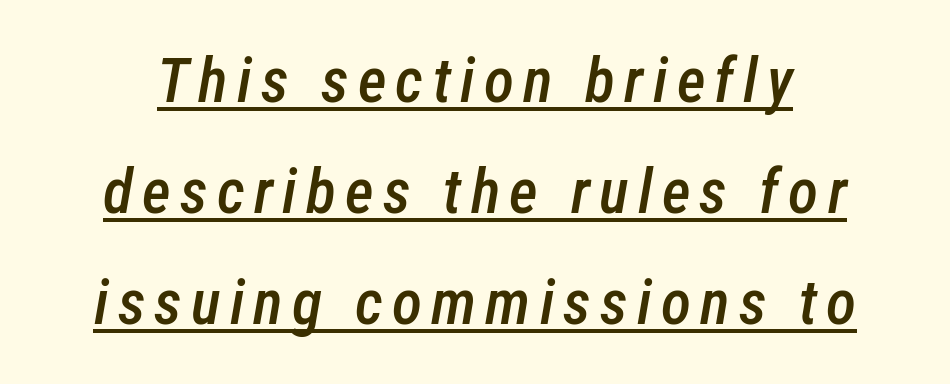
Q: Is the text bold? A: Semi-bold.
Q: Is the text italic (slanted)? A: Yes, it leans right by about 12 degrees.
Q: Is the text underlined? A: Yes.
Q: Width (condensed, normal, or wide)? A: Condensed.
Q: Stroke contrast? A: Low.
Q: x-height? A: Medium.
Q: Monospaced? A: No.
